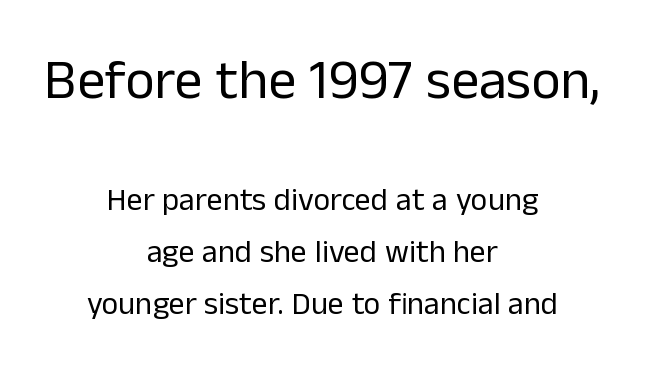
Notice how the stems are strictly vertical — no italics here. Regular leading. Does extra space separate the letters? No, they use regular spacing. If you folded the block vertically in half, each line would mirror itself in length. No word sits above an underline.
